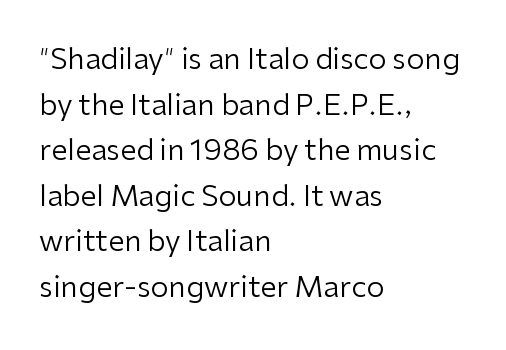
{"serif": "no", "italic": "no", "bold": "no", "weight": "regular", "width": "normal", "stroke_contrast": "low", "x_height": "medium", "monospaced": "no", "underline": "no", "align": "left", "line_spacing": "normal", "line_spacing_ratio": 1.57, "letter_spacing": "normal", "letter_spacing_em": 0.0, "glyph_px": 29}
